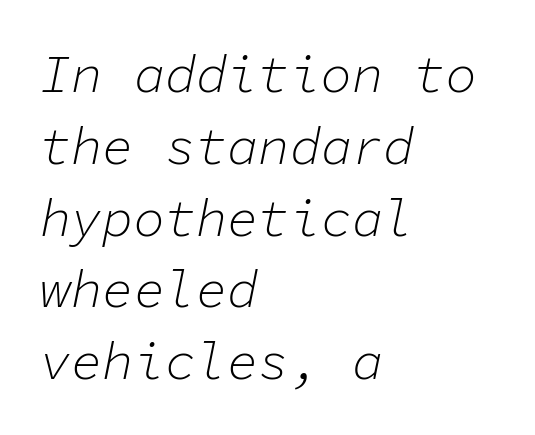
Q: Is the text bold? A: No.
Q: Is the text italic (slanted)? A: Yes, it leans right by about 11 degrees.
Q: Is the text underlined? A: No.
Q: How is the paragraph aligned? A: Left-aligned.
Q: Is the spacing between letters normal or unusually wide? A: Normal.
Q: Is the spacing between lines tight, normal or loose? A: Normal.
Q: Width (condensed, normal, or wide)? A: Normal.
Q: Stroke contrast? A: Low.
Q: x-height? A: Medium.
Q: Monospaced? A: Yes.
